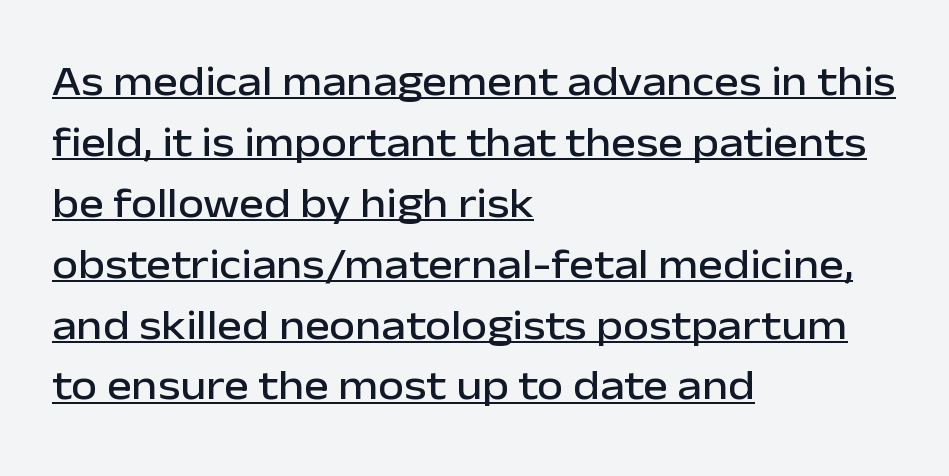
The image shows 42 px sans-serif type, upright; set left-aligned, normal line spacing (1.45x), normal letter spacing, underlined; low stroke contrast and a medium x-height.
